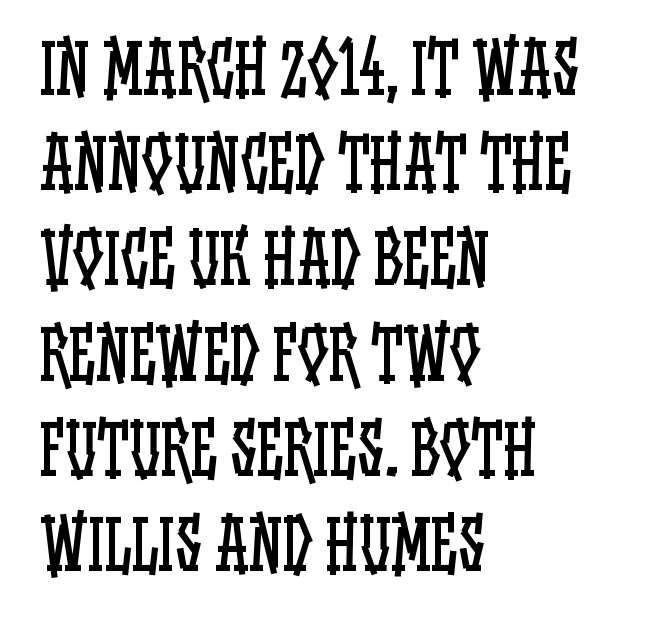
{"italic": "no", "bold": "no", "weight": "regular", "width": "condensed", "stroke_contrast": "low", "x_height": "large", "monospaced": "no", "underline": "no", "align": "left", "line_spacing": "normal", "line_spacing_ratio": 1.4, "letter_spacing": "normal", "letter_spacing_em": 0.0, "glyph_px": 68}
